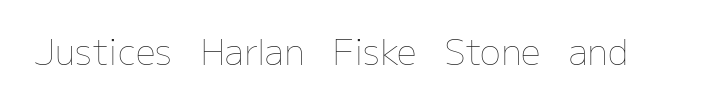
The gap between lines stays unmarked. The letters advance in unequal steps, a hallmark of proportional type. The gaps between neighbouring characters are ordinary and unremarkable. If you drew a line through each stem, it would be perfectly vertical. The font is comparable to plain body text, perhaps lighter.
